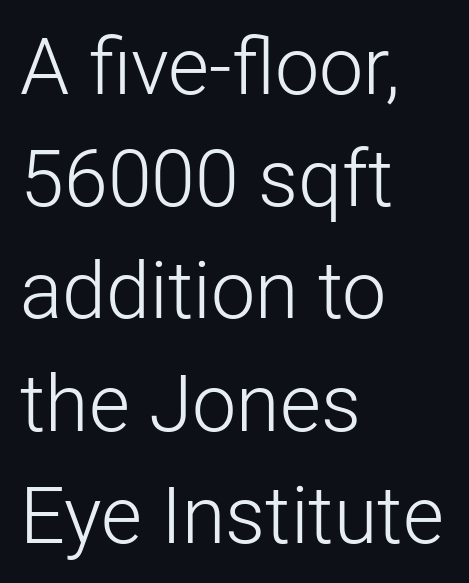
The image shows 79 px light sans-serif type, upright; set left-aligned, normal line spacing (1.42x), normal letter spacing, not underlined; low stroke contrast and a medium x-height.
